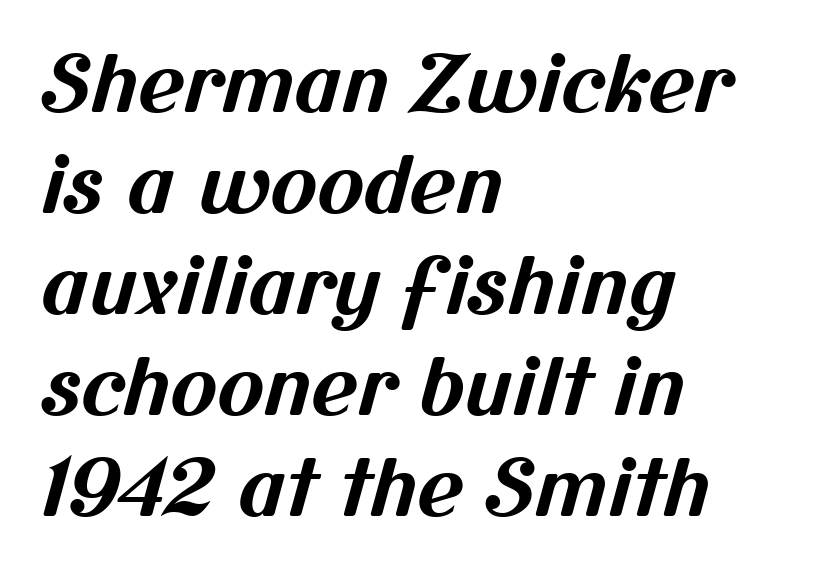
Q: Is the text bold? A: Yes.
Q: Is the typeface a serif or a sans-serif typeface? A: Sans-serif.
Q: Is the text underlined? A: No.
Q: How is the paragraph aligned? A: Left-aligned.
Q: Is the spacing between letters normal or unusually wide? A: Normal.
Q: Is the spacing between lines tight, normal or loose? A: Normal.
Q: Width (condensed, normal, or wide)? A: Normal.
Q: Stroke contrast? A: Medium.
Q: x-height? A: Medium.
Q: Monospaced? A: No.
